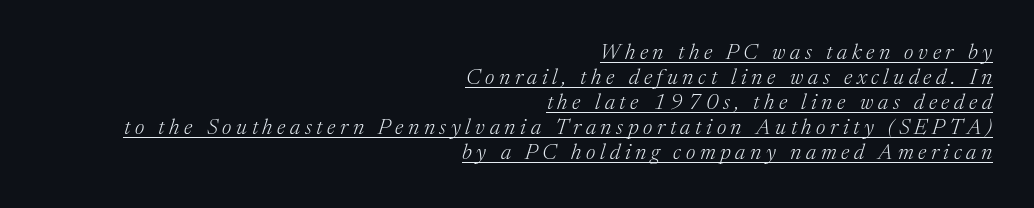
Each word looks stretched out because of the extra space between its letters. Underlining? Definitely there. Summary of vertical rhythm: compact, with narrow interline spacing. This is not heavy type; no bold has been used. Where is the straight margin? On the right. A typesetter would mark this as italic.
